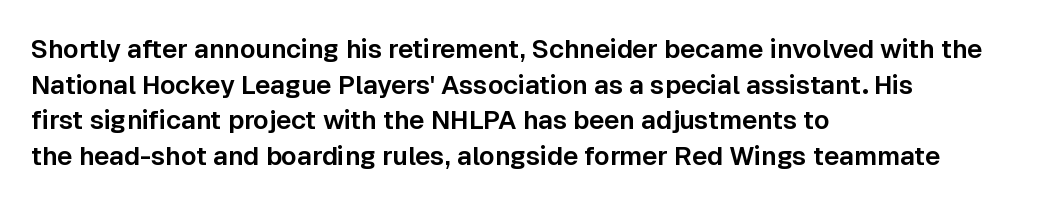
The image shows 26 px text type, upright; set left-aligned, normal line spacing (1.37x), normal letter spacing, not underlined.
